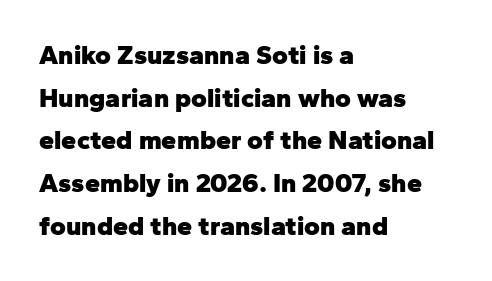
{"italic": "no", "bold": "yes", "underline": "no", "align": "left", "line_spacing": "normal", "line_spacing_ratio": 1.58, "letter_spacing": "normal", "letter_spacing_em": 0.0, "glyph_px": 27}
